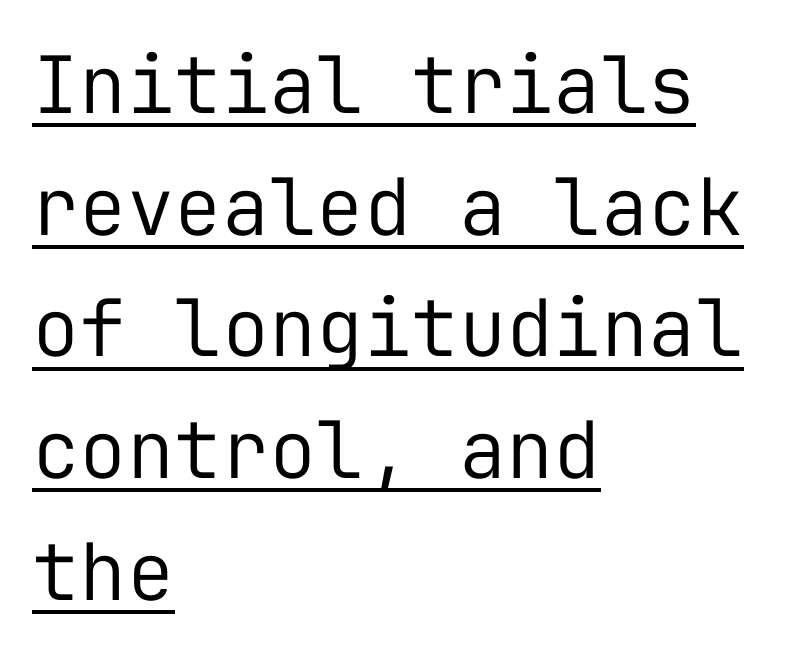
{"serif": "no", "italic": "no", "bold": "no", "weight": "regular", "width": "normal", "stroke_contrast": "low", "x_height": "medium", "monospaced": "yes", "underline": "yes", "align": "left", "line_spacing": "normal", "line_spacing_ratio": 1.54, "letter_spacing": "normal", "letter_spacing_em": 0.0, "glyph_px": 79}
